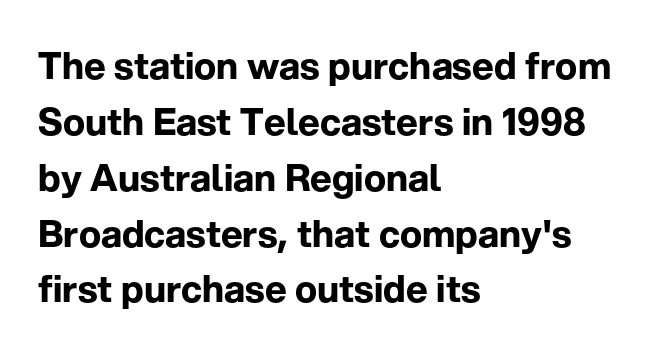
Q: Is the text bold? A: Yes.
Q: Is the text italic (slanted)? A: No, it is upright.
Q: Is the typeface a serif or a sans-serif typeface? A: Sans-serif.
Q: Is the text underlined? A: No.
Q: How is the paragraph aligned? A: Left-aligned.
Q: Is the spacing between letters normal or unusually wide? A: Normal.
Q: Is the spacing between lines tight, normal or loose? A: Normal.
Q: Width (condensed, normal, or wide)? A: Normal.
Q: Stroke contrast? A: Low.
Q: x-height? A: Medium.
Q: Monospaced? A: No.
